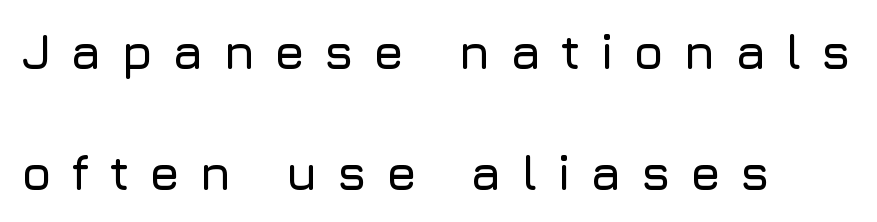
{"serif": "no", "italic": "no", "width": "normal", "stroke_contrast": "low", "x_height": "medium", "monospaced": "no", "underline": "no", "align": "left", "line_spacing": "loose", "line_spacing_ratio": 2.46, "letter_spacing": "wide", "letter_spacing_em": 0.39, "glyph_px": 49}
